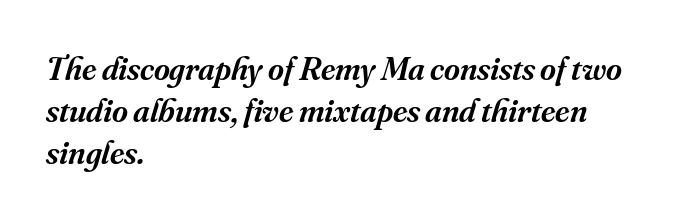
The image shows 34 px semibold serif type, italic (leaning right); set left-aligned, line spacing 1.24x, normal letter spacing, not underlined; medium stroke contrast and a small x-height.
